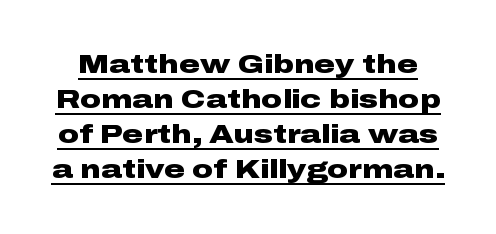
{"italic": "no", "bold": "yes", "underline": "yes", "line_spacing": "normal", "line_spacing_ratio": 1.34, "letter_spacing": "normal", "letter_spacing_em": 0.0, "glyph_px": 26}
